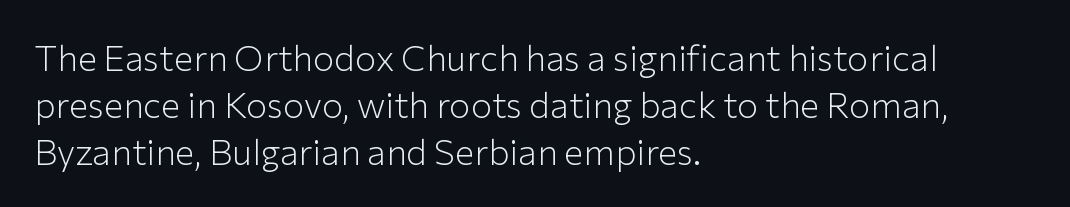
Q: Is the text bold? A: No.
Q: Is the text italic (slanted)? A: No, it is upright.
Q: Is the typeface a serif or a sans-serif typeface? A: Sans-serif.
Q: Is the text underlined? A: No.
Q: How is the paragraph aligned? A: Left-aligned.
Q: Is the spacing between letters normal or unusually wide? A: Normal.
Q: Is the spacing between lines tight, normal or loose? A: Normal.
Q: Width (condensed, normal, or wide)? A: Normal.
Q: Stroke contrast? A: Low.
Q: x-height? A: Medium.
Q: Monospaced? A: No.
